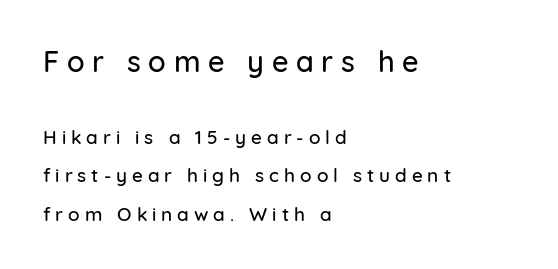
{"serif": "no", "italic": "no", "width": "normal", "stroke_contrast": "low", "x_height": "medium", "monospaced": "no", "underline": "no", "align": "left", "line_spacing": "loose", "line_spacing_ratio": 2.02, "letter_spacing": "wide", "letter_spacing_em": 0.26, "larger_block": "first", "size_ratio": 1.53, "glyph_px": 29}
